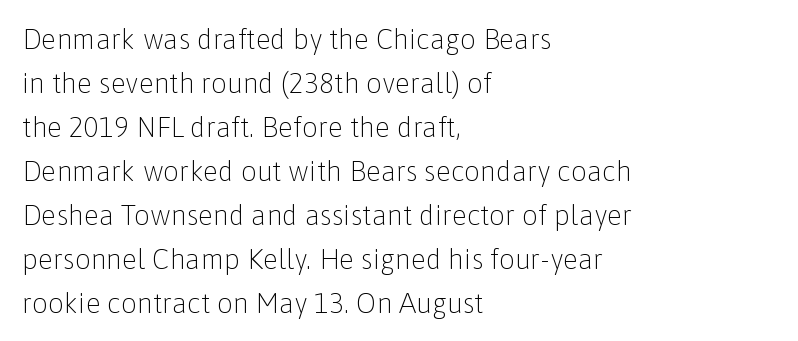
{"serif": "no", "italic": "no", "bold": "no", "weight": "light", "width": "normal", "stroke_contrast": "low", "x_height": "medium", "monospaced": "no", "underline": "no", "align": "left", "line_spacing": "normal", "line_spacing_ratio": 1.57, "letter_spacing": "normal", "letter_spacing_em": 0.0, "glyph_px": 28}
